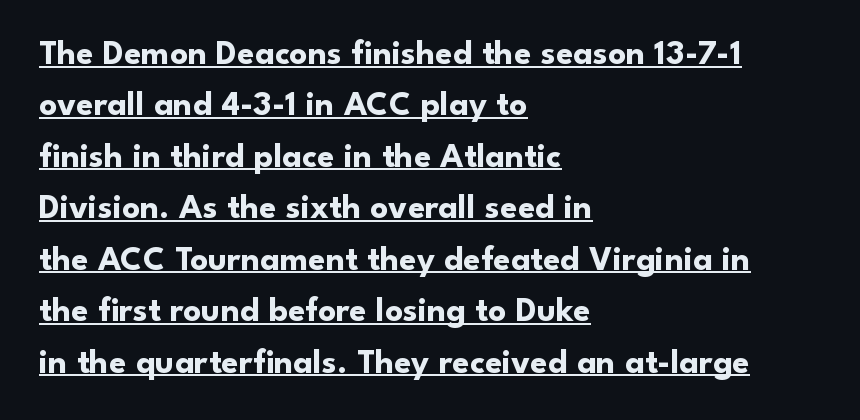
The image shows 35 px bold sans-serif type, upright; set left-aligned, normal line spacing (1.47x), normal letter spacing, underlined; low stroke contrast and a small x-height.
